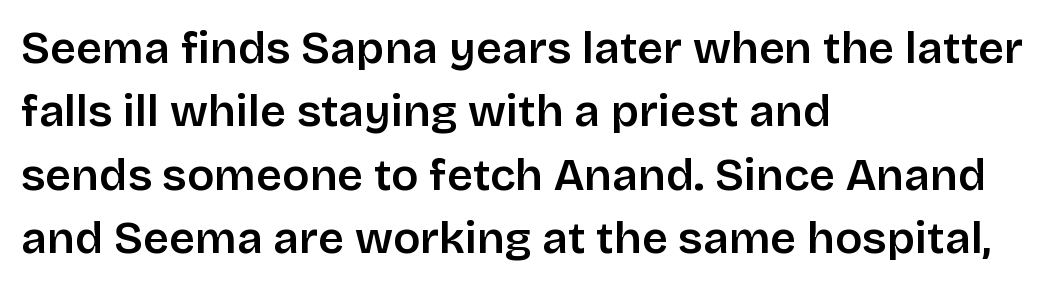
Q: Is the text bold? A: Semi-bold.
Q: Is the text italic (slanted)? A: No, it is upright.
Q: Is the typeface a serif or a sans-serif typeface? A: Sans-serif.
Q: Is the text underlined? A: No.
Q: How is the paragraph aligned? A: Left-aligned.
Q: Is the spacing between letters normal or unusually wide? A: Normal.
Q: Is the spacing between lines tight, normal or loose? A: Normal.
Q: Width (condensed, normal, or wide)? A: Normal.
Q: Stroke contrast? A: Low.
Q: x-height? A: Large.
Q: Monospaced? A: No.
